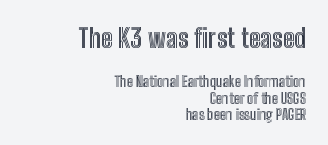
Q: Is the text italic (slanted)? A: No, it is upright.
Q: Is the text underlined? A: No.
Q: How is the paragraph aligned? A: Right-aligned.
Q: Is the spacing between letters normal or unusually wide? A: Normal.
Q: Which block of text is set in a larger size, the first (top) or the second (bottom)? A: The first (top) one.
